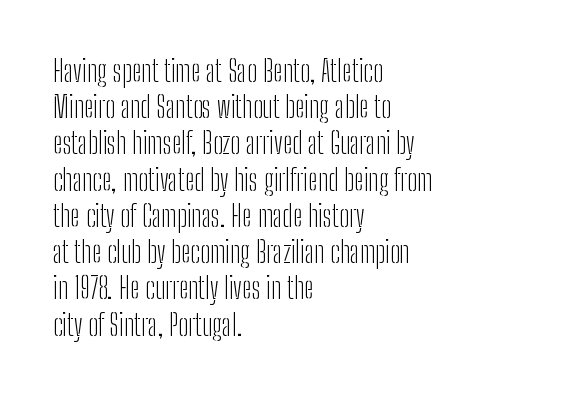
The image shows 29 px light, condensed sans-serif type, upright; set left-aligned, normal line spacing (1.25x), normal letter spacing, not underlined; low stroke contrast and a medium x-height.
